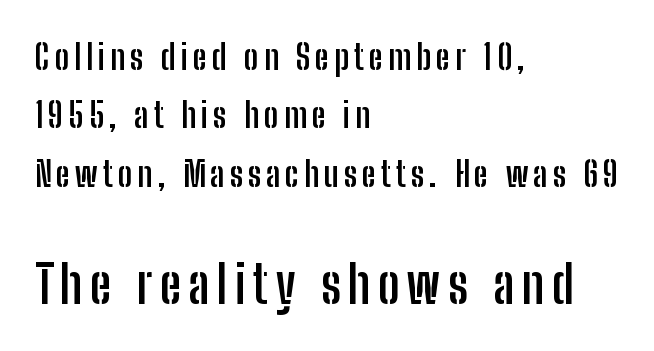
{"serif": "no", "italic": "no", "bold": "yes", "weight": "semibold", "width": "condensed", "stroke_contrast": "low", "x_height": "medium", "monospaced": "no", "underline": "no", "align": "left", "line_spacing": "normal", "line_spacing_ratio": 1.67, "larger_block": "second", "size_ratio": 1.49, "glyph_px": 52}
